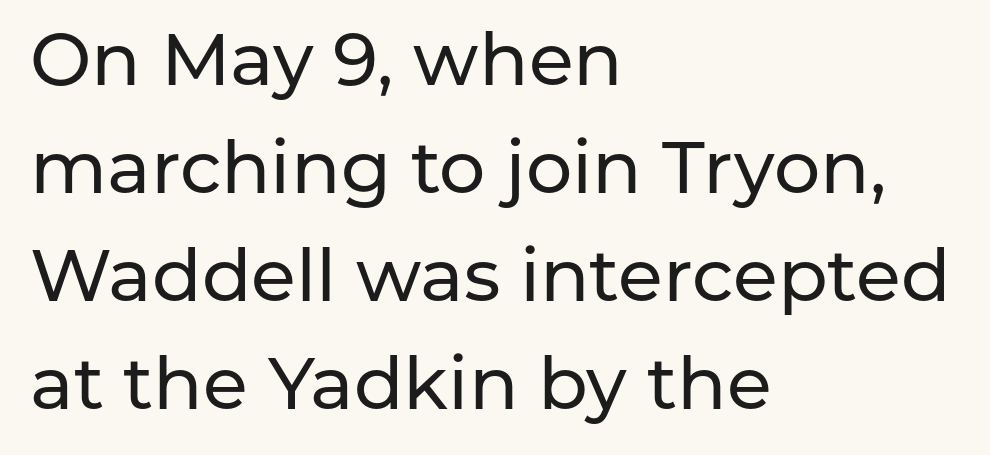
Caption: standard tracking, unaltered. Regular leading. Descender tails drop into unmarked territory. Varying glyph widths throughout — classic text-font behaviour.
